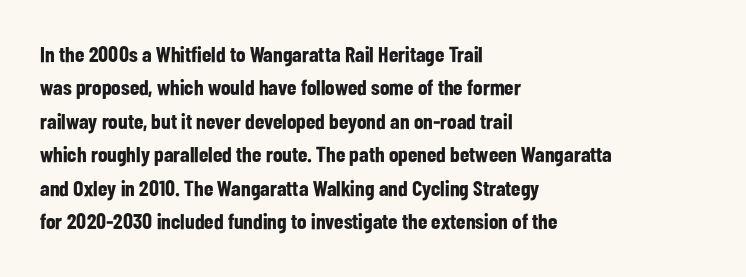
The strip under each line holds only bare page. Between one letter and the next there's only the usual sliver of space. Is there any slant? The stems are plumb. Plenty of ink on the page — the face is bold. Leading matches the norm, producing a regular column.
